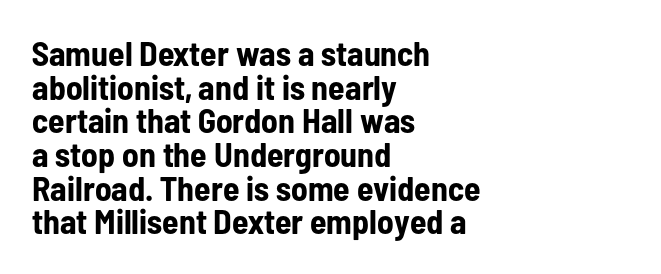
The paragraph has a hard left edge and a soft right edge. Strokes here are thick enough to call this a true bold. In terms of posture, this sample is upright. Regarding leading, the lines here are crowded together. This is sans-serif lettering, the kind often seen on screens and signage. The tracking reads as untouched default to a designer's eye.
